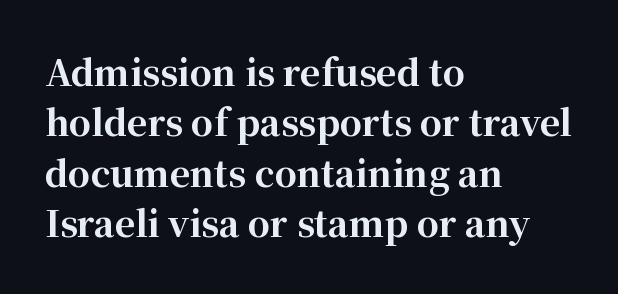
Honestly, the row spacing looks completely unremarkable. You could call the tracking neutral — neither tight nor loose. The font is running at its bold setting. Style check: upright. Rule under the text: the space is simply empty. Serif or sans? Serif — the stroke terminals have little feet.
